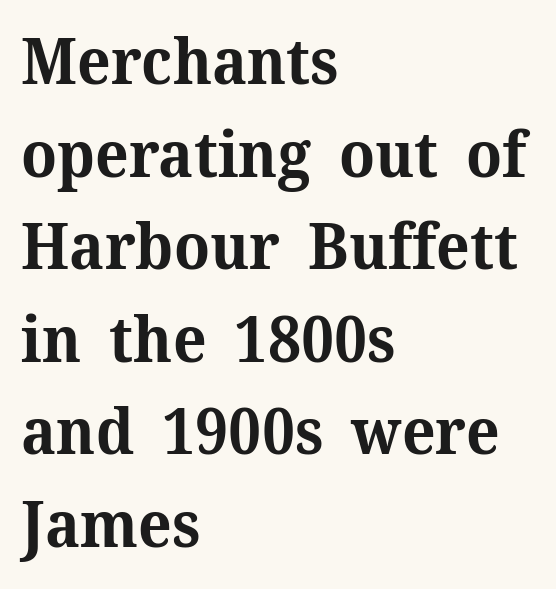
The image shows 63 px bold serif type, upright; set left-aligned, normal line spacing (1.47x), normal letter spacing, not underlined; medium stroke contrast and a medium x-height.
